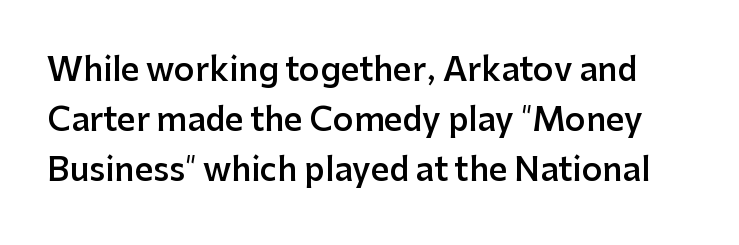
Q: Is the text bold? A: Semi-bold.
Q: Is the text italic (slanted)? A: No, it is upright.
Q: Is the typeface a serif or a sans-serif typeface? A: Sans-serif.
Q: Is the text underlined? A: No.
Q: Is the spacing between letters normal or unusually wide? A: Normal.
Q: Is the spacing between lines tight, normal or loose? A: Normal.
Q: Width (condensed, normal, or wide)? A: Normal.
Q: Stroke contrast? A: Low.
Q: x-height? A: Medium.
Q: Monospaced? A: No.
